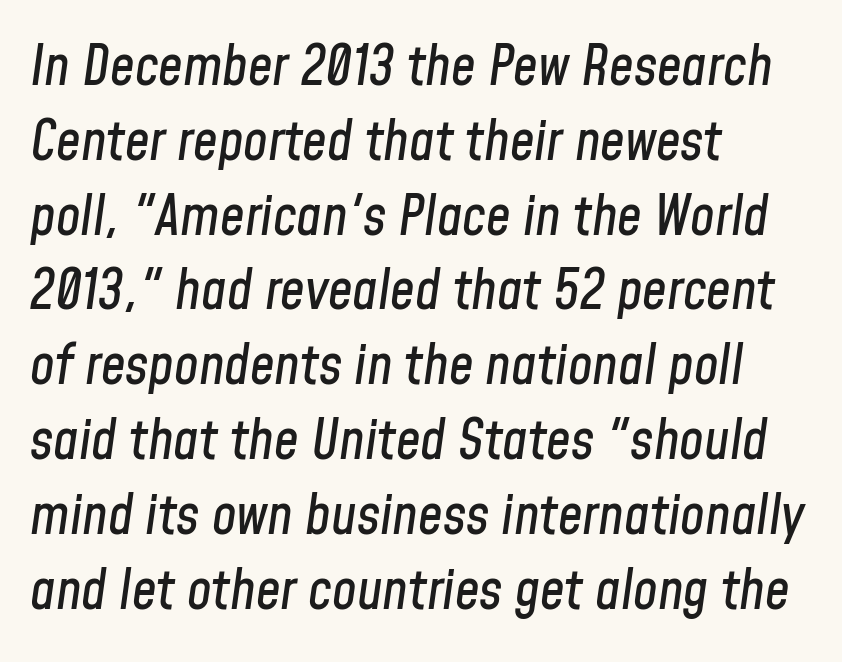
Underlining? Definitely not there. Here the designer chose a conventional face with non-uniform glyph widths. The whole block is typeset with a tilt. There is no visible air inserted between adjacent glyphs. The paragraph has a hard left edge and a soft right edge. This block has exactly the height ordinary leading produces.
